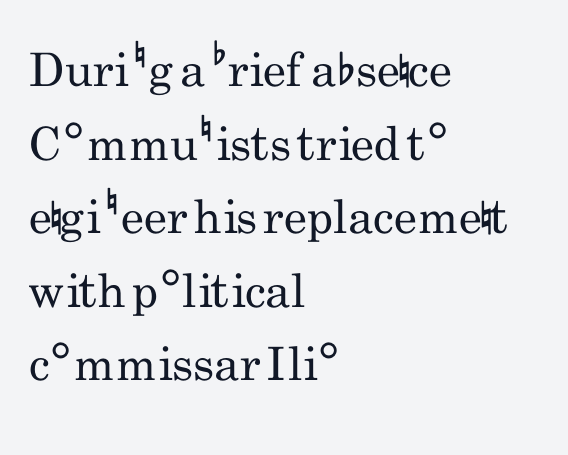
The image shows 46 px regular-weight, condensed sans-serif type, upright; set left-aligned, normal line spacing (1.6x), normal letter spacing, not underlined; low stroke contrast and a small x-height.
